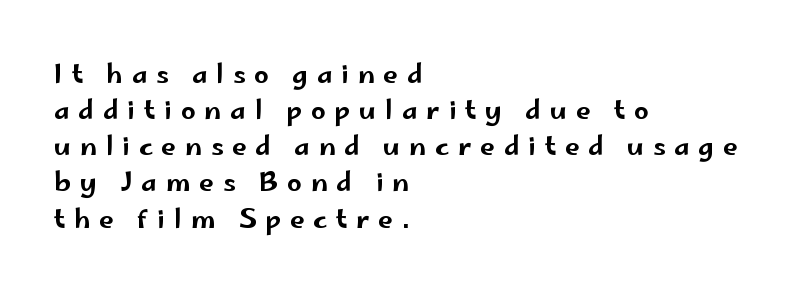
Q: Is the text italic (slanted)? A: No, it is upright.
Q: Is the text underlined? A: No.
Q: How is the paragraph aligned? A: Left-aligned.
Q: Is the spacing between letters normal or unusually wide? A: Unusually wide.
Q: Is the spacing between lines tight, normal or loose? A: Normal.
